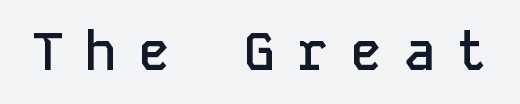
{"serif": "no", "italic": "no", "bold": "semi", "weight": "semibold", "width": "normal", "stroke_contrast": "low", "x_height": "medium", "monospaced": "yes", "underline": "no", "letter_spacing": "wide", "letter_spacing_em": 0.4, "glyph_px": 53}
